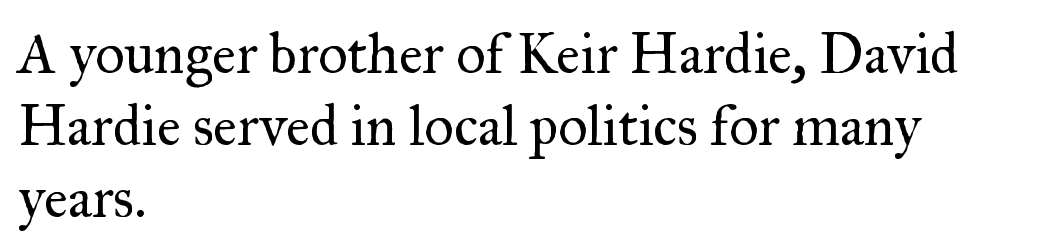
{"serif": "yes", "italic": "no", "bold": "no", "weight": "regular", "width": "normal", "stroke_contrast": "medium", "x_height": "small", "monospaced": "no", "underline": "no", "align": "left", "line_spacing": "normal", "line_spacing_ratio": 1.26, "letter_spacing": "normal", "letter_spacing_em": 0.0, "glyph_px": 57}
